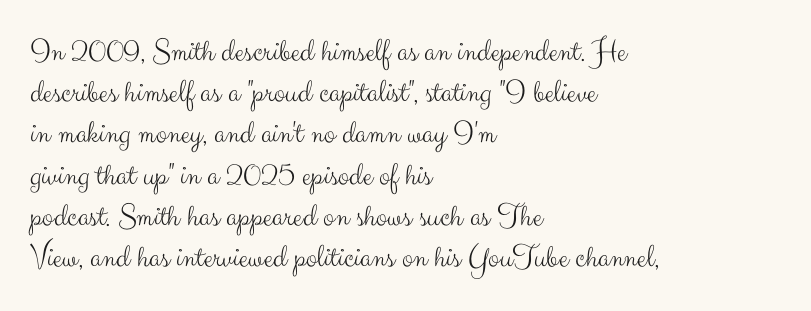
Q: Is the text bold? A: No.
Q: Is the text italic (slanted)? A: Yes.
Q: Is the typeface a serif or a sans-serif typeface? A: Sans-serif.
Q: Is the text underlined? A: No.
Q: How is the paragraph aligned? A: Left-aligned.
Q: Is the spacing between letters normal or unusually wide? A: Normal.
Q: Is the spacing between lines tight, normal or loose? A: Normal.
Q: Width (condensed, normal, or wide)? A: Normal.
Q: Stroke contrast? A: Medium.
Q: x-height? A: Small.
Q: Monospaced? A: No.
